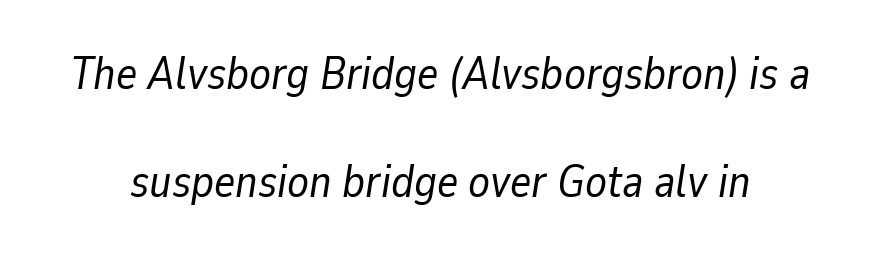
{"italic": "yes", "lean": "right", "slant_degrees": 9, "bold": "no", "weight": "regular", "width": "normal", "stroke_contrast": "low", "x_height": "medium", "monospaced": "no", "underline": "no", "line_spacing": "loose", "line_spacing_ratio": 2.41, "letter_spacing": "normal", "letter_spacing_em": 0.0, "glyph_px": 45}
